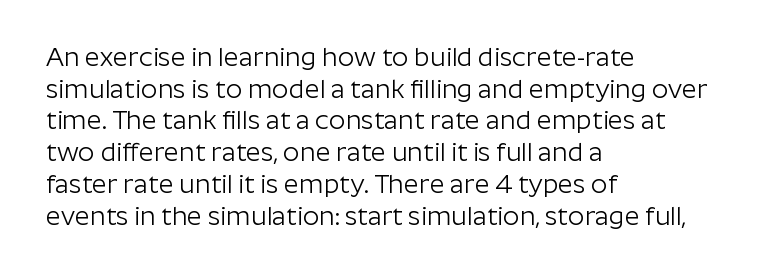
Nope, not italic — everything's standing straight. The font is comparable to plain body text, perhaps lighter. Inter-character spacing is left at the font's built-in metrics. The zone under the glyphs is completely vacant. These lines are set flush left with a ragged right edge.
